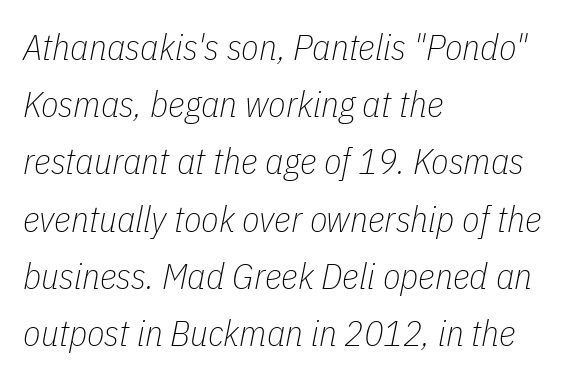
Style check: oblique. The typeface has the unassuming heft of standard copy or less. The passage shown is not underscored anywhere. Notice how descenders clear the ascenders below comfortably — that's standard leading. You could call the tracking neutral — neither tight nor loose. A student would call this left alignment; a typographer would say flush left, rag right.
